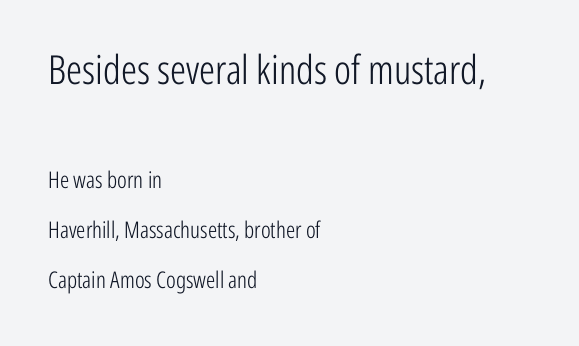
The letters advance in unequal steps, a hallmark of proportional type. Vertical spacing — loose. Posture: upright roman. Note: larger setting up top, smaller setting below. Short note: letters normally spaced. No chunkiness to these letters — they're not bold.
